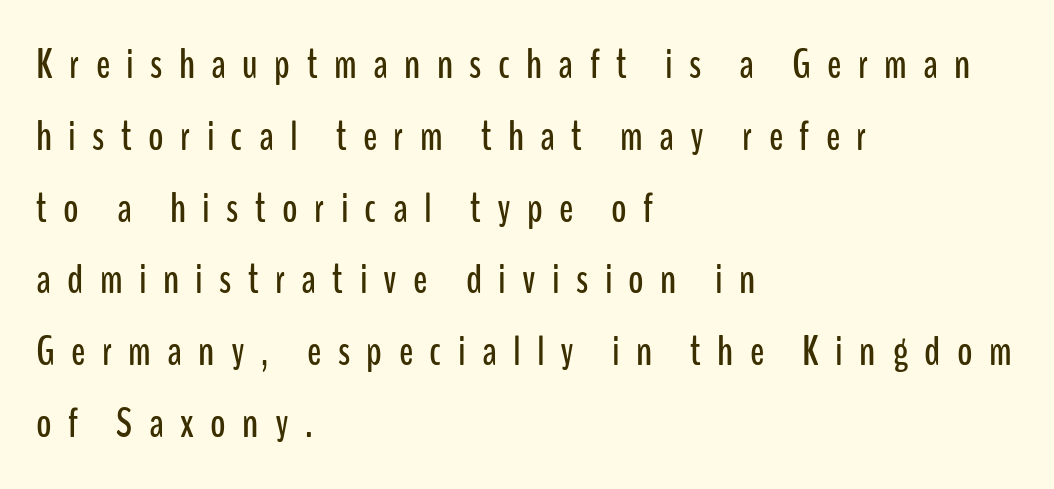
{"serif": "no", "italic": "no", "width": "condensed", "stroke_contrast": "low", "x_height": "medium", "monospaced": "no", "underline": "no", "align": "left", "line_spacing_ratio": 1.71, "letter_spacing": "wide", "letter_spacing_em": 0.39, "glyph_px": 42}
